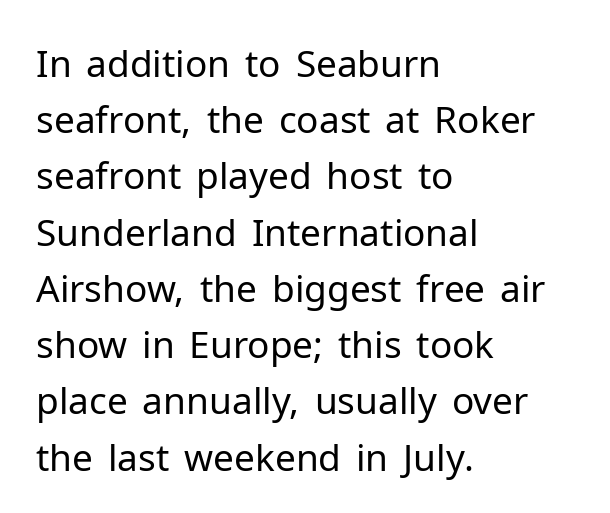
Q: Is the text bold? A: No.
Q: Is the text italic (slanted)? A: No, it is upright.
Q: Is the typeface a serif or a sans-serif typeface? A: Sans-serif.
Q: Is the text underlined? A: No.
Q: How is the paragraph aligned? A: Left-aligned.
Q: Is the spacing between letters normal or unusually wide? A: Normal.
Q: Is the spacing between lines tight, normal or loose? A: Normal.
Q: Width (condensed, normal, or wide)? A: Normal.
Q: Stroke contrast? A: Low.
Q: x-height? A: Medium.
Q: Monospaced? A: No.
